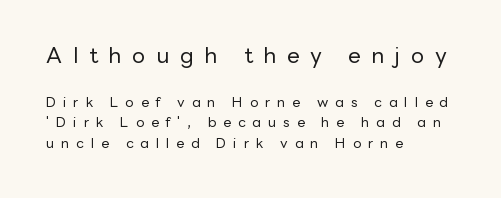
{"italic": "no", "bold": "no", "underline": "no", "align": "left", "line_spacing": "normal", "line_spacing_ratio": 1.46, "letter_spacing": "wide", "letter_spacing_em": 0.49, "larger_block": "first", "size_ratio": 1.57, "glyph_px": 22}
